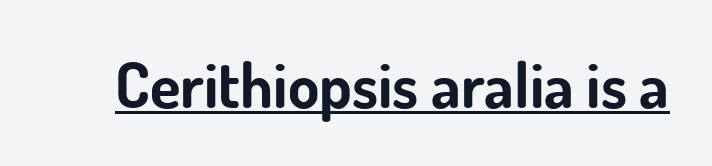
{"serif": "no", "italic": "no", "bold": "yes", "weight": "bold", "width": "normal", "stroke_contrast": "low", "x_height": "small", "monospaced": "no", "underline": "yes", "letter_spacing": "normal", "letter_spacing_em": 0.0, "glyph_px": 63}
